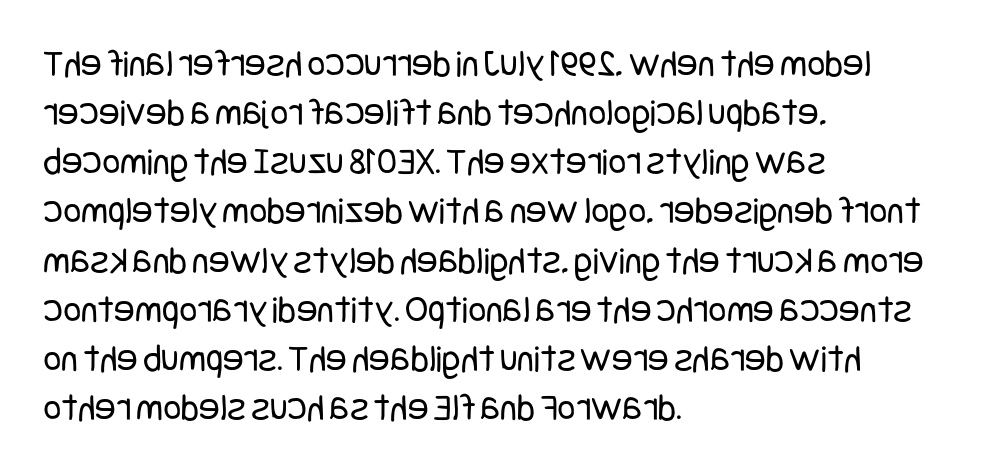
The image shows 39 px regular-weight, condensed sans-serif type, upright; set left-aligned, normal line spacing (1.26x), normal letter spacing, not underlined; low stroke contrast and a large x-height.
